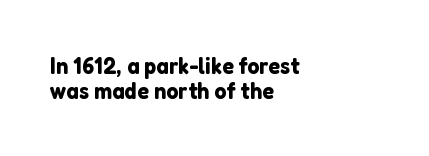
This is roman type, the default non-slanted kind. Line starts are locked; line ends wander. Is there much room between lines? No — they nearly touch. Descender tails drop into unmarked territory. Between one letter and the next there's only the usual sliver of space.
